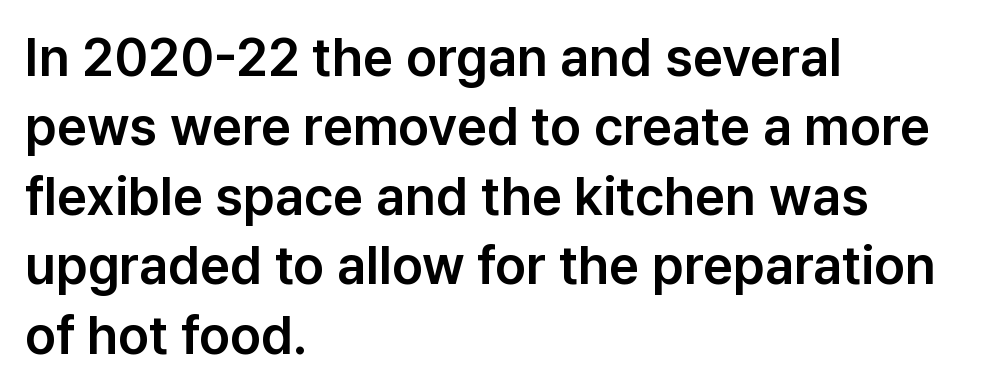
Q: Is the text italic (slanted)? A: No, it is upright.
Q: Is the typeface a serif or a sans-serif typeface? A: Sans-serif.
Q: Is the text underlined? A: No.
Q: How is the paragraph aligned? A: Left-aligned.
Q: Is the spacing between letters normal or unusually wide? A: Normal.
Q: Is the spacing between lines tight, normal or loose? A: Normal.
Q: Width (condensed, normal, or wide)? A: Normal.
Q: Stroke contrast? A: Low.
Q: x-height? A: Medium.
Q: Monospaced? A: No.
